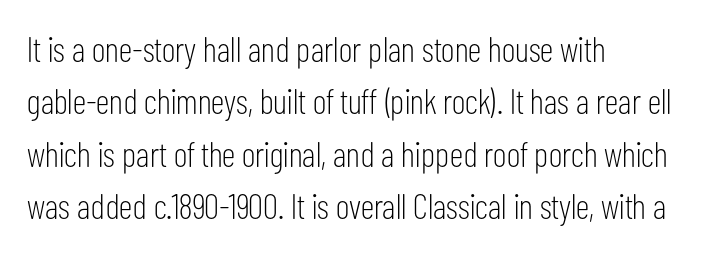
Q: Is the text bold? A: No.
Q: Is the text italic (slanted)? A: No, it is upright.
Q: Is the typeface a serif or a sans-serif typeface? A: Sans-serif.
Q: Is the text underlined? A: No.
Q: How is the paragraph aligned? A: Left-aligned.
Q: Is the spacing between letters normal or unusually wide? A: Normal.
Q: Is the spacing between lines tight, normal or loose? A: Normal.
Q: Width (condensed, normal, or wide)? A: Condensed.
Q: Stroke contrast? A: Low.
Q: x-height? A: Medium.
Q: Monospaced? A: No.
